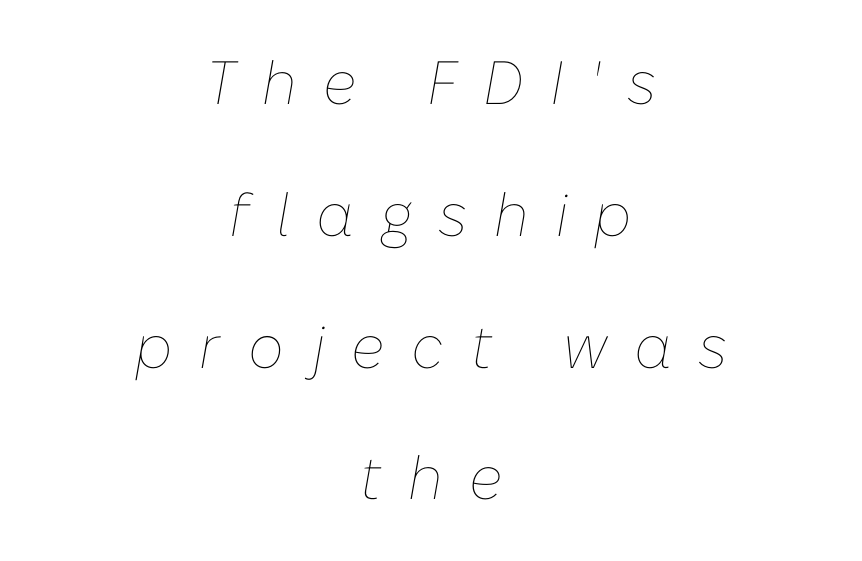
The specimen reads as italic at a glance. Type without underlining. Looks like regular typesetting: each glyph gets only the width it needs. Horizontal alignment here is central, giving a formal, balanced look.
